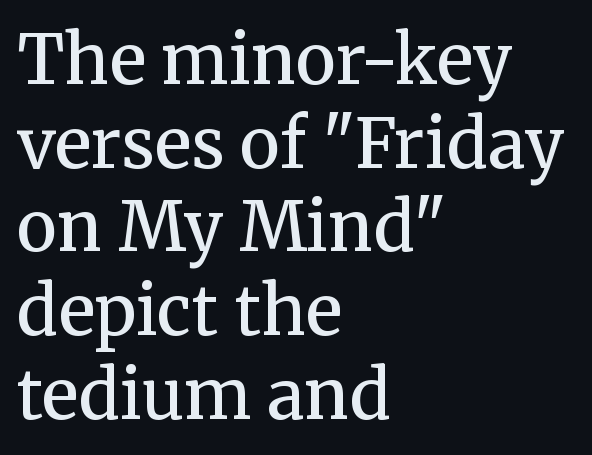
Stems and bowls a touch heavier than normal — semibold. Is this a sans? No — the strokes have serifs. There is no visible air inserted between adjacent glyphs. Think of a printed novel: that variable character pitch is what you see here. Only glyphs here, with clear space below each row.
